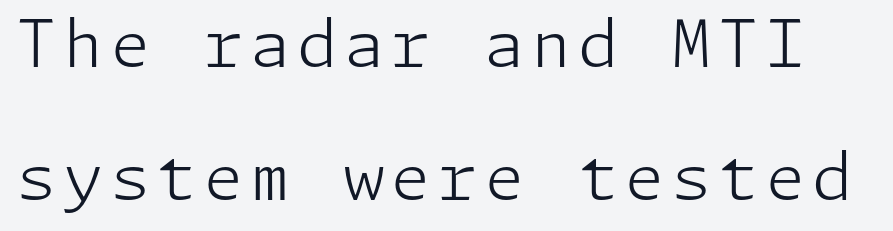
The image shows 65 px light sans-serif type, upright; set loose line spacing (2.04x), not underlined; low stroke contrast and a medium x-height.
